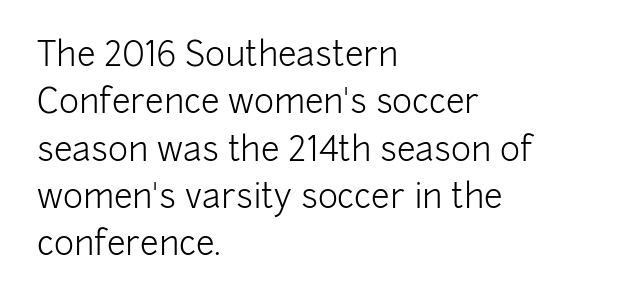
Is there much room between lines? A standard amount, neither cramped nor airy. Is the block centered? No — it sits flush against the left margin. The tracking reads as untouched default to a designer's eye. The type family on display is of the sans-serif kind. This is the regular roman posture of the typeface.
